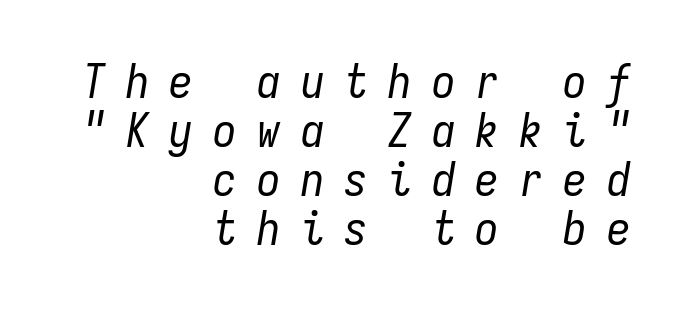
Q: Is the text bold? A: No.
Q: Is the text italic (slanted)? A: Yes, it leans right by about 9 degrees.
Q: Is the text underlined? A: No.
Q: How is the paragraph aligned? A: Right-aligned.
Q: Is the spacing between letters normal or unusually wide? A: Unusually wide.
Q: Is the spacing between lines tight, normal or loose? A: Tight.
Q: Width (condensed, normal, or wide)? A: Condensed.
Q: Stroke contrast? A: Low.
Q: x-height? A: Medium.
Q: Monospaced? A: Yes.
